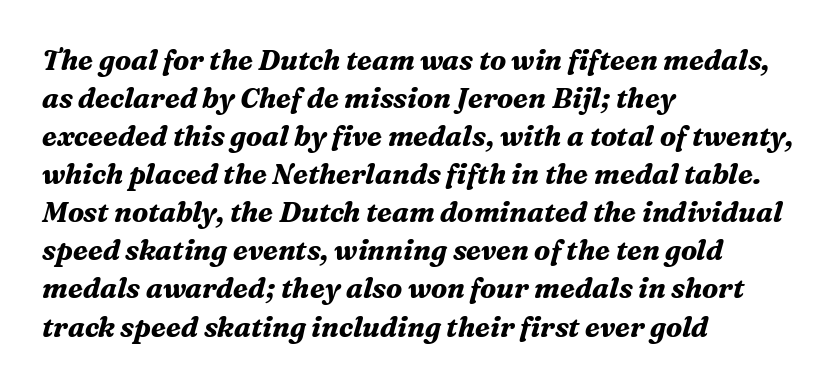
The rendering applies a slant to the glyphs. The letters advance in unequal steps, a hallmark of proportional type. Each letter's strokes conclude with small projecting serifs. Baseline-to-baseline distance is the conventional proportion of letter height. Plenty of ink on the page — the face is bold. The type is set solid horizontally, with unmodified tracking.
